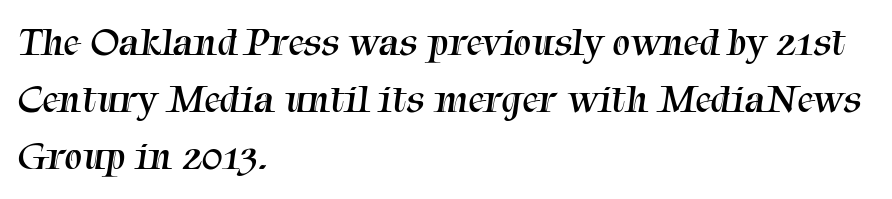
{"serif": "yes", "bold": "no", "weight": "regular", "width": "normal", "stroke_contrast": "medium", "x_height": "medium", "monospaced": "no", "underline": "no", "align": "left", "line_spacing": "normal", "line_spacing_ratio": 1.43, "letter_spacing": "normal", "letter_spacing_em": 0.0, "glyph_px": 40}
